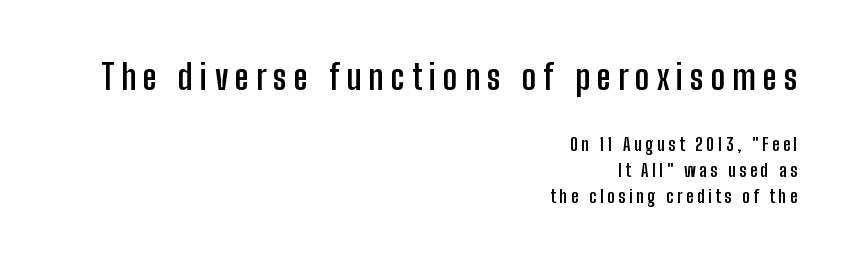
{"serif": "no", "italic": "no", "bold": "yes", "weight": "semibold", "width": "condensed", "stroke_contrast": "low", "x_height": "medium", "monospaced": "no", "underline": "no", "align": "right", "line_spacing": "normal", "line_spacing_ratio": 1.44, "letter_spacing": "wide", "letter_spacing_em": 0.2, "larger_block": "first", "size_ratio": 1.94, "glyph_px": 35}
